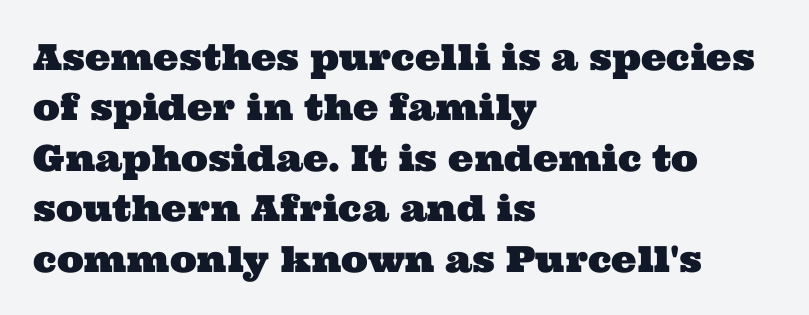
Q: Is the typeface a serif or a sans-serif typeface? A: Serif.
Q: Is the text underlined? A: No.
Q: How is the paragraph aligned? A: Left-aligned.
Q: Is the spacing between letters normal or unusually wide? A: Normal.
Q: Is the spacing between lines tight, normal or loose? A: Normal.
Q: Width (condensed, normal, or wide)? A: Wide.
Q: Stroke contrast? A: Medium.
Q: x-height? A: Medium.
Q: Monospaced? A: No.
